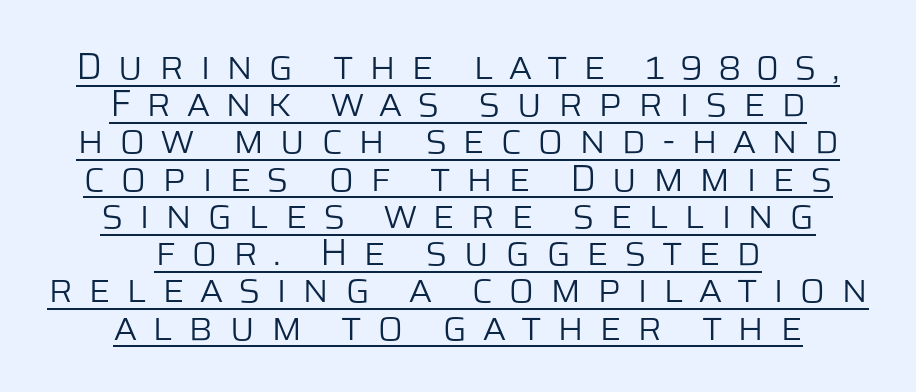
{"serif": "no", "italic": "no", "bold": "no", "weight": "light", "width": "normal", "stroke_contrast": "low", "x_height": "large", "monospaced": "no", "underline": "yes", "align": "center", "line_spacing": "tight", "line_spacing_ratio": 0.98, "letter_spacing": "wide", "letter_spacing_em": 0.4, "glyph_px": 38}
